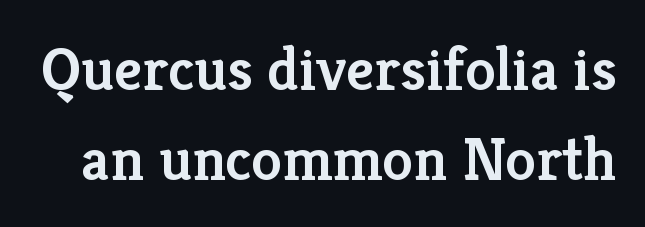
Q: Is the text bold? A: Semi-bold.
Q: Is the text italic (slanted)? A: No, it is upright.
Q: Is the typeface a serif or a sans-serif typeface? A: Serif.
Q: Is the text underlined? A: No.
Q: Is the spacing between letters normal or unusually wide? A: Normal.
Q: Is the spacing between lines tight, normal or loose? A: Normal.
Q: Width (condensed, normal, or wide)? A: Normal.
Q: Stroke contrast? A: Low.
Q: x-height? A: Medium.
Q: Monospaced? A: No.
